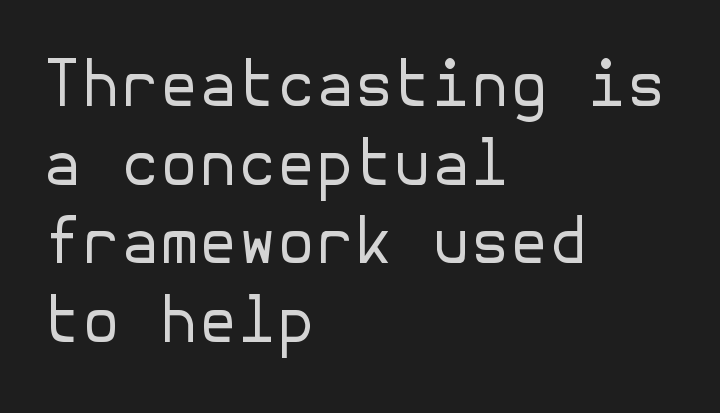
{"serif": "no", "italic": "no", "bold": "no", "weight": "regular", "width": "normal", "stroke_contrast": "low", "x_height": "medium", "underline": "no", "align": "left", "line_spacing": "normal", "line_spacing_ratio": 1.25, "letter_spacing": "normal", "letter_spacing_em": 0.0, "glyph_px": 63}
